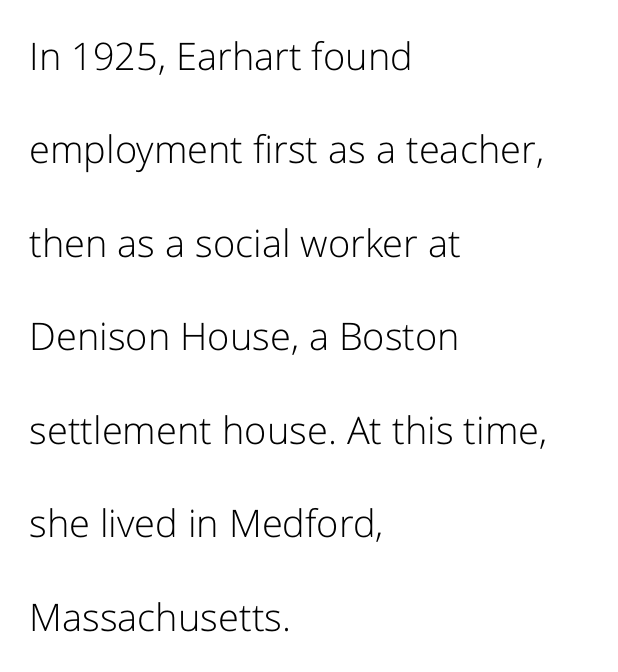
The image shows 38 px light sans-serif type, upright; set left-aligned, loose line spacing (2.46x), normal letter spacing, not underlined; low stroke contrast and a medium x-height.
